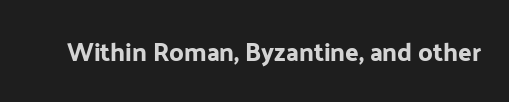
The image shows 25 px text type, upright; set normal letter spacing, not underlined.
